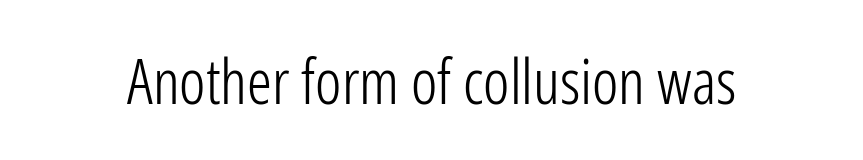
{"serif": "no", "italic": "no", "bold": "no", "weight": "light", "width": "condensed", "stroke_contrast": "low", "x_height": "medium", "monospaced": "no", "underline": "no", "letter_spacing": "normal", "letter_spacing_em": 0.0, "glyph_px": 62}
